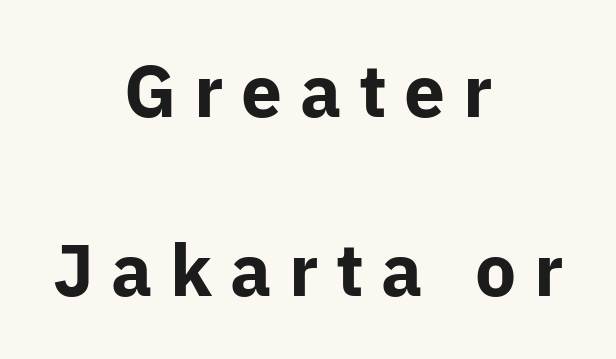
{"serif": "no", "italic": "no", "bold": "yes", "weight": "bold", "width": "normal", "stroke_contrast": "low", "x_height": "medium", "monospaced": "no", "underline": "no", "align": "center", "line_spacing": "loose", "line_spacing_ratio": 2.45, "letter_spacing": "wide", "letter_spacing_em": 0.24, "glyph_px": 73}
